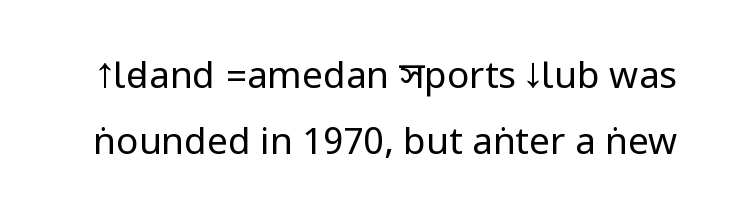
Students, note that the glyphs here touch the page at normal intervals. Counters stay open thanks to moderate or lighter strokes. Are there feet on the stems? There aren't — it's a sans. Tall strokes in this sample are plumb rather than angled. The baseline area is clear.
